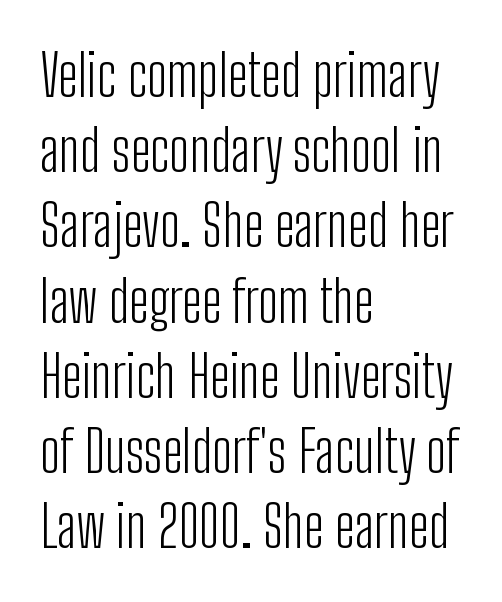
{"serif": "no", "italic": "no", "bold": "no", "weight": "light", "width": "condensed", "stroke_contrast": "low", "x_height": "medium", "monospaced": "no", "underline": "no", "align": "left", "line_spacing": "normal", "line_spacing_ratio": 1.32, "letter_spacing": "normal", "letter_spacing_em": 0.0, "glyph_px": 57}
